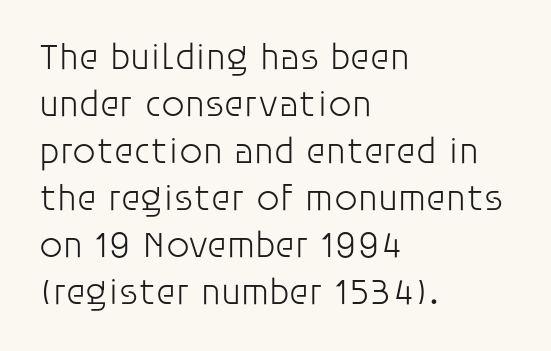
The image shows 37 px light sans-serif type, upright; set left-aligned, normal line spacing (1.27x), normal letter spacing, not underlined; low stroke contrast and a large x-height.
